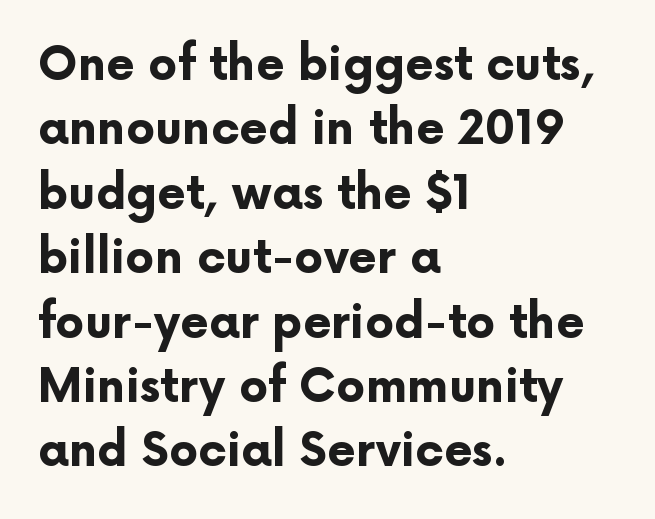
The image shows 46 px bold sans-serif type, upright; set left-aligned, normal line spacing (1.4x), normal letter spacing, not underlined; low stroke contrast and a medium x-height.
